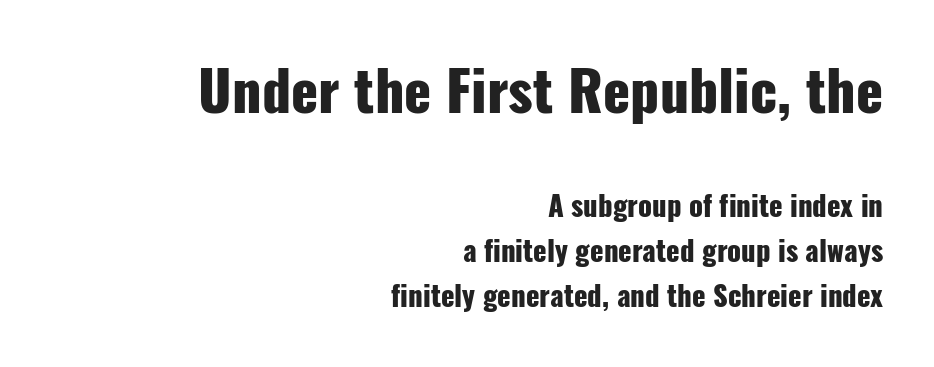
{"serif": "no", "italic": "no", "bold": "yes", "weight": "heavy", "width": "condensed", "stroke_contrast": "low", "x_height": "medium", "monospaced": "no", "underline": "no", "align": "right", "line_spacing": "normal", "line_spacing_ratio": 1.61, "letter_spacing": "normal", "letter_spacing_em": 0.0, "larger_block": "first", "size_ratio": 2.0, "glyph_px": 56}
